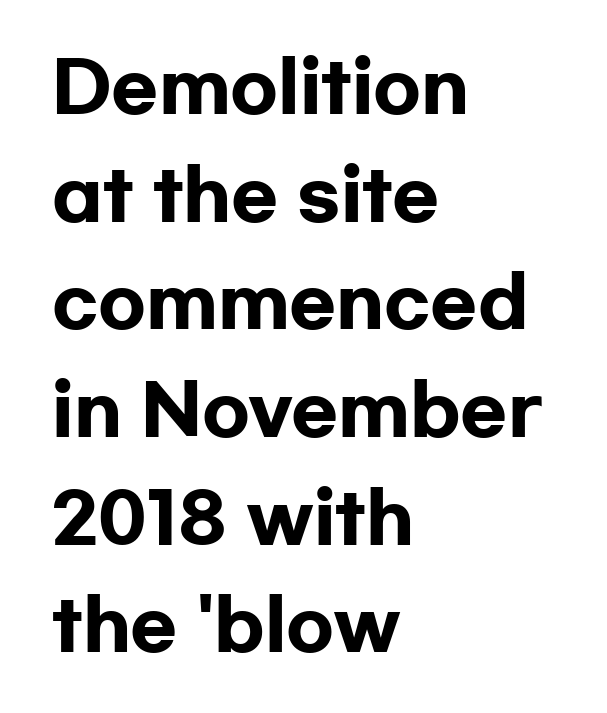
The lettering stays uniformly vertical, giving the passage a roman look. Notice how the passage keeps a crisp vertical edge on the left only. Spacing verdict: proportional, widths tailored to each character. To sum up the face: it is a sans, with no serifs. In terms of weight, the rendering is a true, heavy bold. The block of text has a typical density, with ordinary space between rows.
